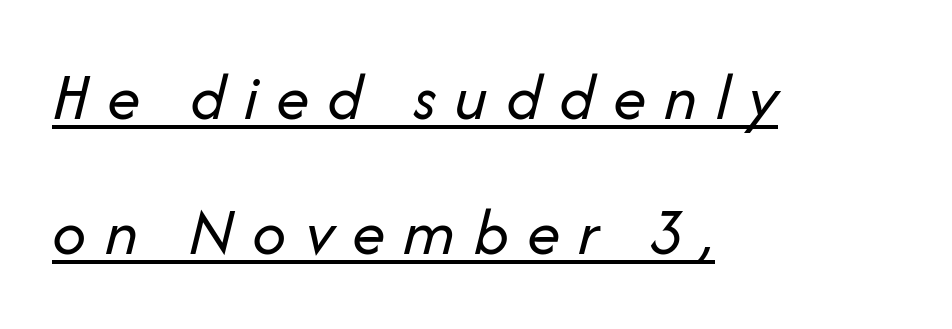
Beneath each row of characters lies a ruled line. The text carries the slant typical of an italic or oblique font. One-word summary of the alignment: left. Is this a fixed-width face? No — the glyphs have proportional, varying widths. Interline gaps are noticeably wide in this sample. Summary of weight: not heavy and not bold.
